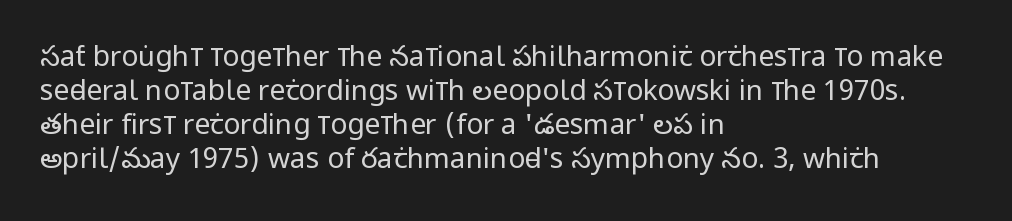
Descenders hang freely into open space. Looks like regular typesetting: each glyph gets only the width it needs. Characters follow at the spacing the type designer built in. Classification — sans serif. The text block is weighted toward the left margin, trailing off unevenly rightward. In terms of posture, this sample is upright.
